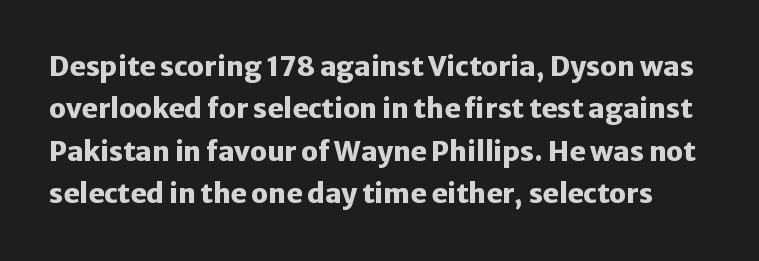
Q: Is the text bold? A: Yes.
Q: Is the text italic (slanted)? A: No, it is upright.
Q: Is the text underlined? A: No.
Q: Is the spacing between letters normal or unusually wide? A: Normal.
Q: Is the spacing between lines tight, normal or loose? A: Normal.
